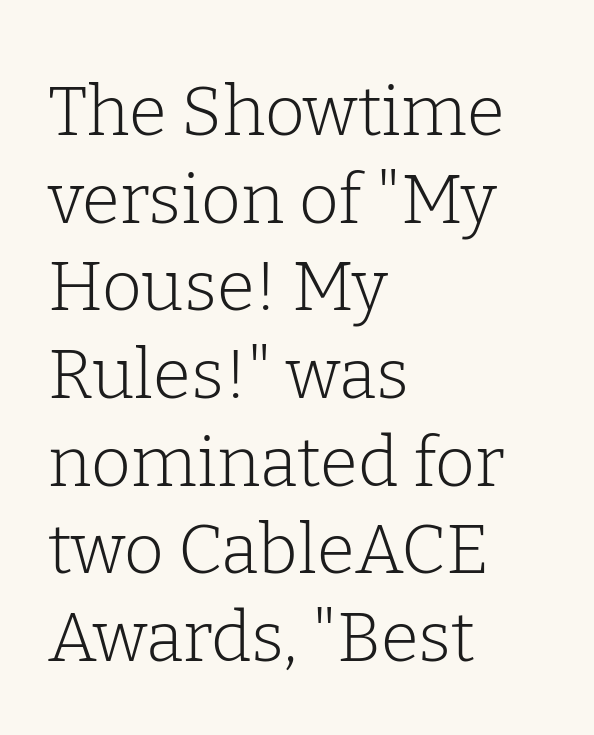
Q: Is the text bold? A: No.
Q: Is the text italic (slanted)? A: No, it is upright.
Q: Is the typeface a serif or a sans-serif typeface? A: Serif.
Q: Is the text underlined? A: No.
Q: How is the paragraph aligned? A: Left-aligned.
Q: Is the spacing between letters normal or unusually wide? A: Normal.
Q: Is the spacing between lines tight, normal or loose? A: Normal.
Q: Width (condensed, normal, or wide)? A: Normal.
Q: Stroke contrast? A: Low.
Q: x-height? A: Medium.
Q: Monospaced? A: No.
